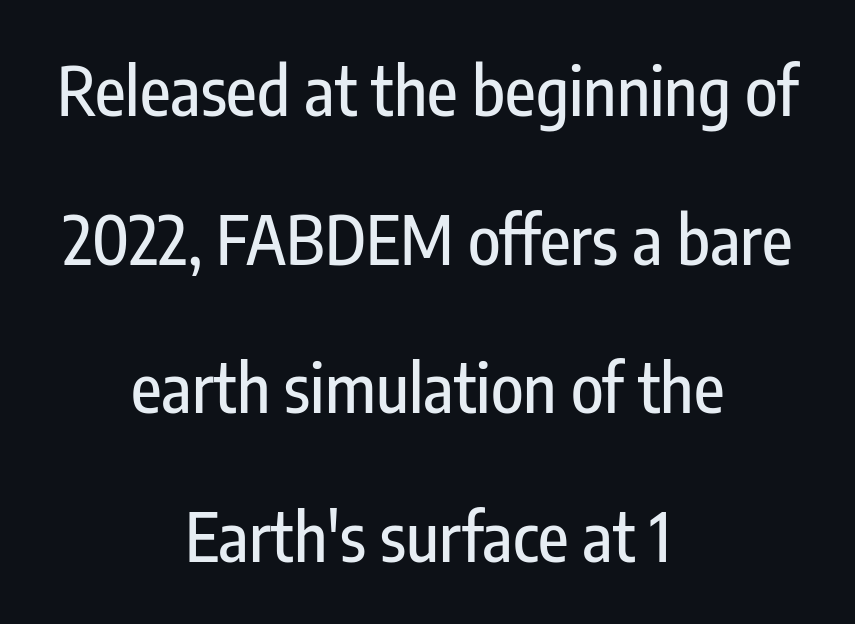
Typeset on center — no edge is straight. Words appear dense and cohesive because spacing is normal. Check the space under the baseline: it is left empty. Is there much room between lines? Yes — plenty of vertical air separates them.
